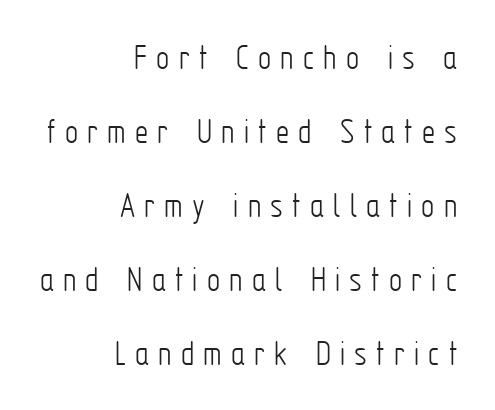
Q: Is the text bold? A: No.
Q: Is the text italic (slanted)? A: No, it is upright.
Q: Is the typeface a serif or a sans-serif typeface? A: Sans-serif.
Q: Is the text underlined? A: No.
Q: How is the paragraph aligned? A: Right-aligned.
Q: Is the spacing between letters normal or unusually wide? A: Unusually wide.
Q: Is the spacing between lines tight, normal or loose? A: Loose.
Q: Width (condensed, normal, or wide)? A: Condensed.
Q: Stroke contrast? A: Low.
Q: x-height? A: Medium.
Q: Monospaced? A: No.
